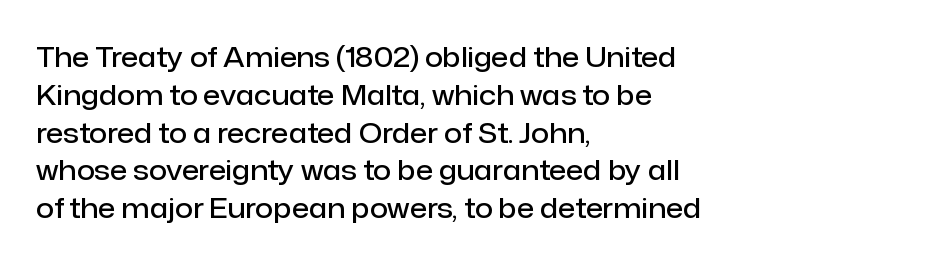
{"serif": "no", "italic": "no", "bold": "semi", "weight": "semibold", "width": "normal", "stroke_contrast": "low", "x_height": "medium", "monospaced": "no", "underline": "no", "align": "left", "line_spacing": "normal", "line_spacing_ratio": 1.35, "letter_spacing": "normal", "letter_spacing_em": 0.0, "glyph_px": 28}
